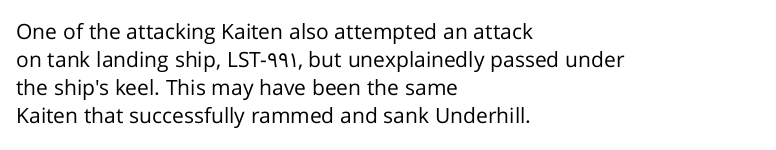
{"italic": "no", "bold": "no", "underline": "no", "align": "left", "line_spacing": "normal", "line_spacing_ratio": 1.33, "letter_spacing": "normal", "letter_spacing_em": 0.0, "glyph_px": 21}
